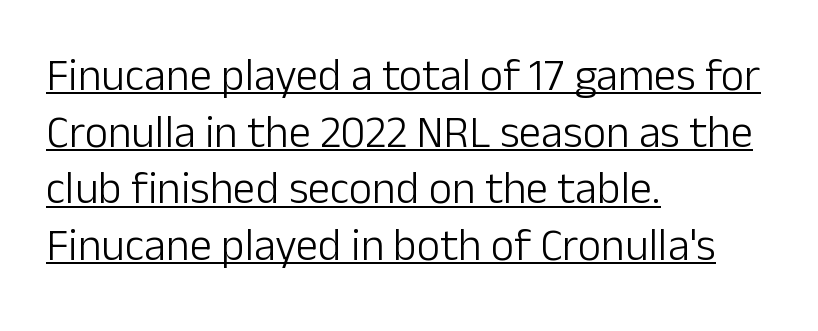
Q: Is the text bold? A: No.
Q: Is the text italic (slanted)? A: No, it is upright.
Q: Is the typeface a serif or a sans-serif typeface? A: Sans-serif.
Q: Is the text underlined? A: Yes.
Q: How is the paragraph aligned? A: Left-aligned.
Q: Is the spacing between letters normal or unusually wide? A: Normal.
Q: Is the spacing between lines tight, normal or loose? A: Normal.
Q: Width (condensed, normal, or wide)? A: Normal.
Q: Stroke contrast? A: Low.
Q: x-height? A: Medium.
Q: Monospaced? A: No.
